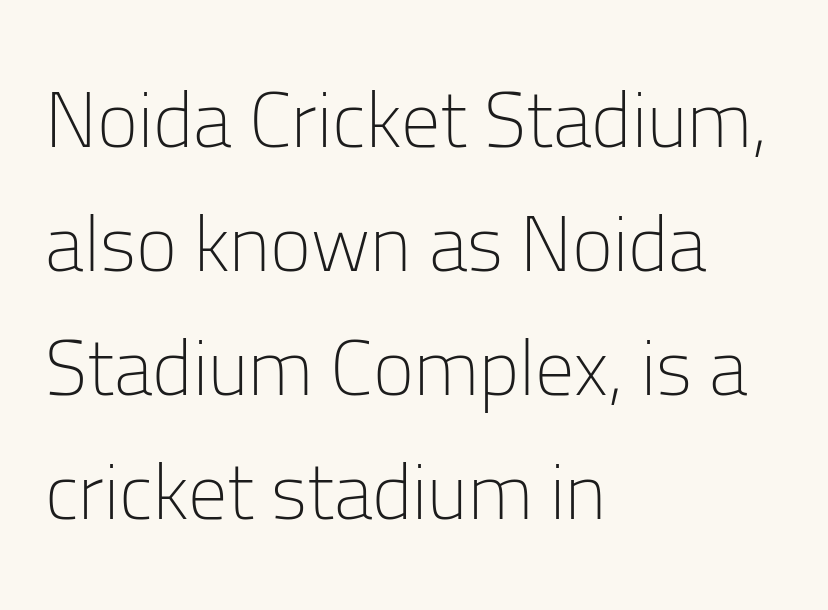
The axis of the letterforms is exactly vertical. The lines sit at an ordinary, default distance from one another. Horizontally, the lines are justified to the leading edge only. No extra tracking has been applied to these lines.
